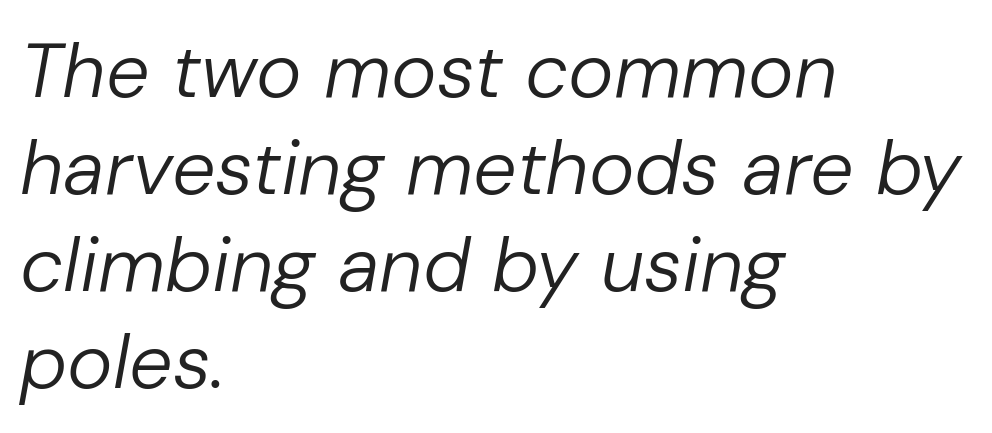
Q: Is the text bold? A: No.
Q: Is the text italic (slanted)? A: Yes, it leans right by about 10 degrees.
Q: Is the text underlined? A: No.
Q: How is the paragraph aligned? A: Left-aligned.
Q: Is the spacing between letters normal or unusually wide? A: Normal.
Q: Is the spacing between lines tight, normal or loose? A: Normal.
Q: Width (condensed, normal, or wide)? A: Normal.
Q: Stroke contrast? A: Low.
Q: x-height? A: Medium.
Q: Monospaced? A: No.
